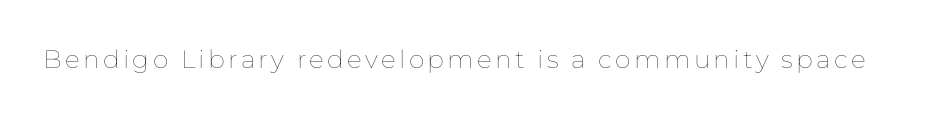
The image shows 25 px text type, upright; set not underlined.
